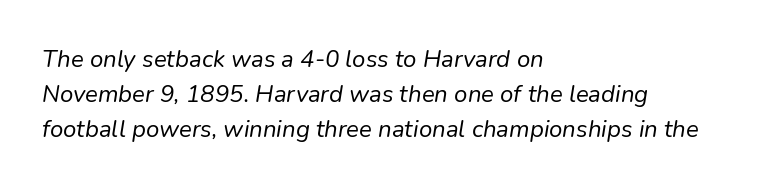
Q: Is the text bold? A: No.
Q: Is the text italic (slanted)? A: Yes, it leans right by about 9 degrees.
Q: Is the text underlined? A: No.
Q: How is the paragraph aligned? A: Left-aligned.
Q: Is the spacing between letters normal or unusually wide? A: Normal.
Q: Is the spacing between lines tight, normal or loose? A: Normal.
